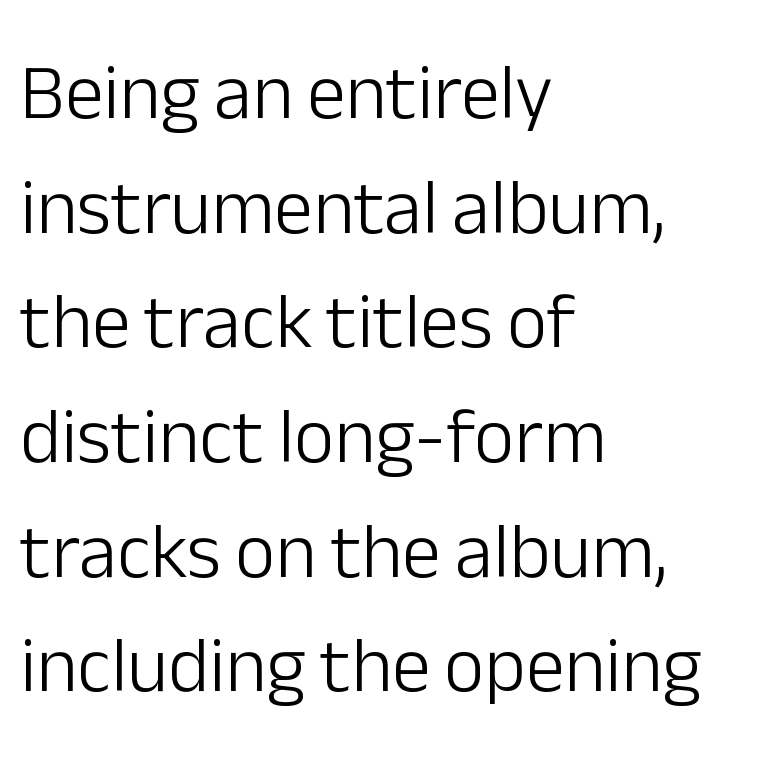
The image shows 78 px light sans-serif type, upright; set left-aligned, normal line spacing (1.47x), normal letter spacing, not underlined; low stroke contrast and a medium x-height.
